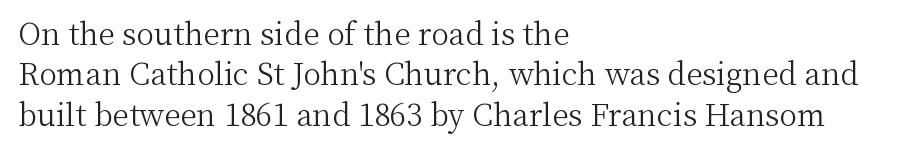
{"serif": "yes", "italic": "no", "bold": "no", "weight": "light", "width": "normal", "stroke_contrast": "medium", "x_height": "medium", "monospaced": "no", "underline": "no", "align": "left", "line_spacing": "normal", "line_spacing_ratio": 1.35, "letter_spacing": "normal", "letter_spacing_em": 0.0, "glyph_px": 30}
